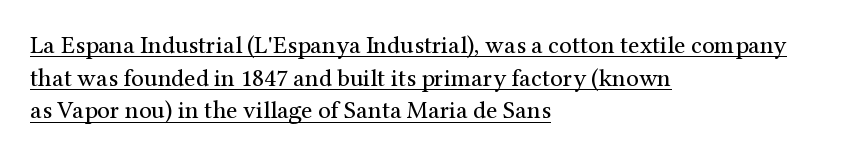
Q: Is the text bold? A: No.
Q: Is the text italic (slanted)? A: No, it is upright.
Q: Is the text underlined? A: Yes.
Q: How is the paragraph aligned? A: Left-aligned.
Q: Is the spacing between letters normal or unusually wide? A: Normal.
Q: Is the spacing between lines tight, normal or loose? A: Normal.
